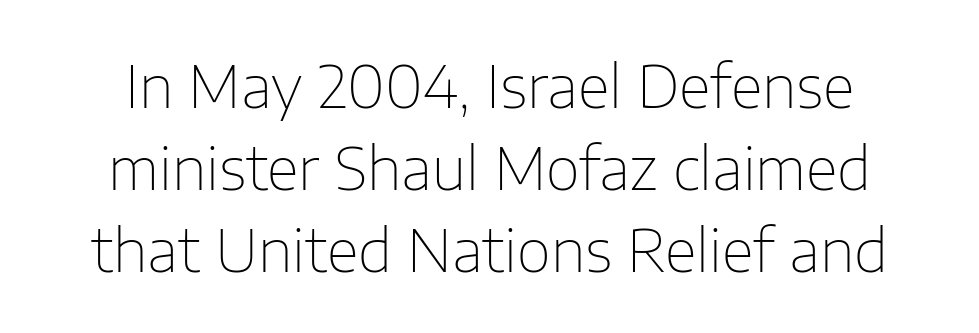
Q: Is the text bold? A: No.
Q: Is the text italic (slanted)? A: No, it is upright.
Q: Is the typeface a serif or a sans-serif typeface? A: Sans-serif.
Q: Is the text underlined? A: No.
Q: Is the spacing between letters normal or unusually wide? A: Normal.
Q: Is the spacing between lines tight, normal or loose? A: Normal.
Q: Width (condensed, normal, or wide)? A: Normal.
Q: Stroke contrast? A: Low.
Q: x-height? A: Medium.
Q: Monospaced? A: No.
